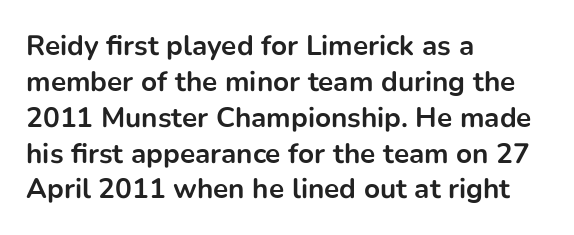
Q: Is the text bold? A: Yes.
Q: Is the text italic (slanted)? A: No, it is upright.
Q: Is the typeface a serif or a sans-serif typeface? A: Sans-serif.
Q: Is the text underlined? A: No.
Q: How is the paragraph aligned? A: Left-aligned.
Q: Is the spacing between letters normal or unusually wide? A: Normal.
Q: Is the spacing between lines tight, normal or loose? A: Normal.
Q: Width (condensed, normal, or wide)? A: Normal.
Q: Stroke contrast? A: Low.
Q: x-height? A: Medium.
Q: Monospaced? A: No.
